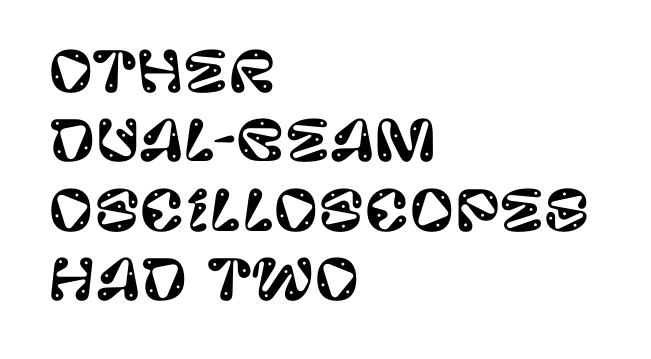
The image shows 55 px sans-serif type; set left-aligned, normal line spacing (1.26x), normal letter spacing, not underlined; low stroke contrast and a large x-height.
